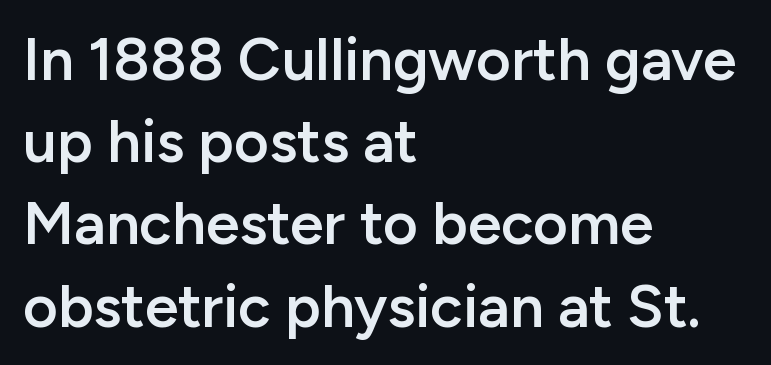
Observe the absence of serifs on each vertical stroke in this sample. The rendering anchors every line to the left-hand side. The tracking reads as untouched default to a designer's eye. Has an underline been added? It has not. Firm but not heavy-handed strokes: this text is semibold. Whoever set this chose a conventional vertical rhythm.
